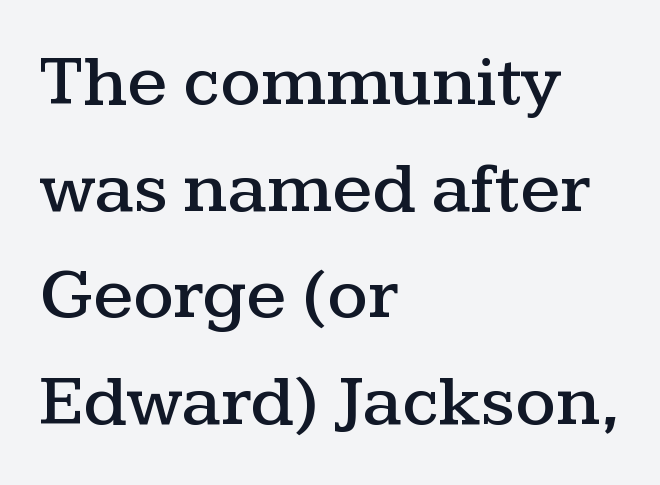
Do the characters align in a grid? No, the font is proportional. Plain, unruled lines of type. Classification — serif. Tracking here is standard; glyphs follow each other at the usual distance.
